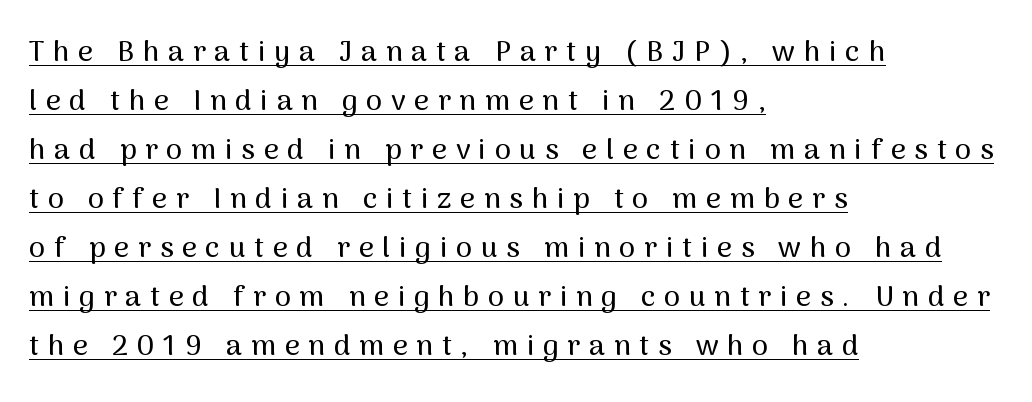
Q: Is the text italic (slanted)? A: No, it is upright.
Q: Is the typeface a serif or a sans-serif typeface? A: Sans-serif.
Q: Is the text underlined? A: Yes.
Q: How is the paragraph aligned? A: Left-aligned.
Q: Is the spacing between letters normal or unusually wide? A: Unusually wide.
Q: Is the spacing between lines tight, normal or loose? A: Normal.
Q: Width (condensed, normal, or wide)? A: Normal.
Q: Stroke contrast? A: Medium.
Q: x-height? A: Medium.
Q: Monospaced? A: No.
